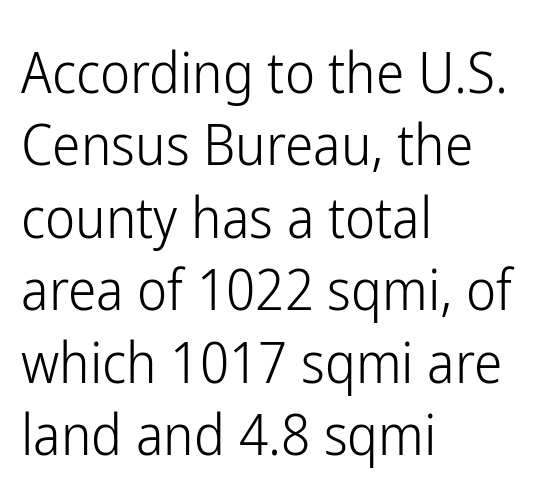
{"serif": "no", "italic": "no", "bold": "no", "weight": "light", "width": "condensed", "stroke_contrast": "low", "x_height": "medium", "monospaced": "no", "underline": "no", "align": "left", "line_spacing": "normal", "line_spacing_ratio": 1.27, "letter_spacing": "normal", "letter_spacing_em": 0.0, "glyph_px": 57}
